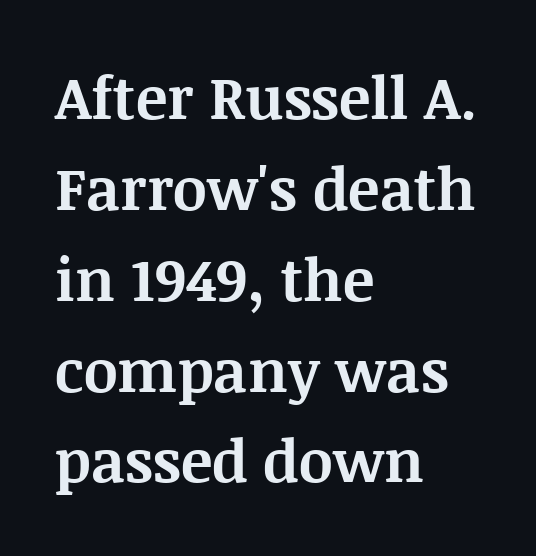
The image shows 59 px bold serif type, upright; set left-aligned, normal line spacing (1.54x), normal letter spacing, not underlined; medium stroke contrast and a large x-height.
